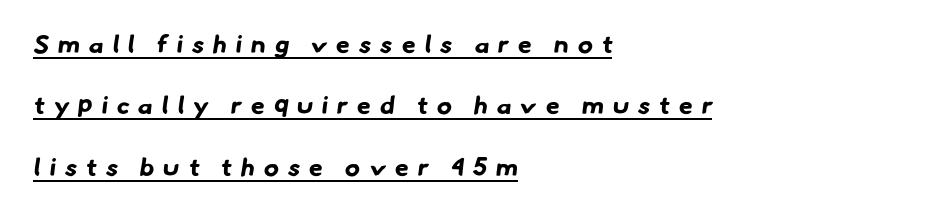
Compared with typical body copy, the letter spacing here is much looser. Caption: lettering with a line underneath. Baseline-to-baseline distance is far greater than the letter height. The letters are bold, with thick, heavy strokes. Leftover space on each line is placed entirely after the last word.
